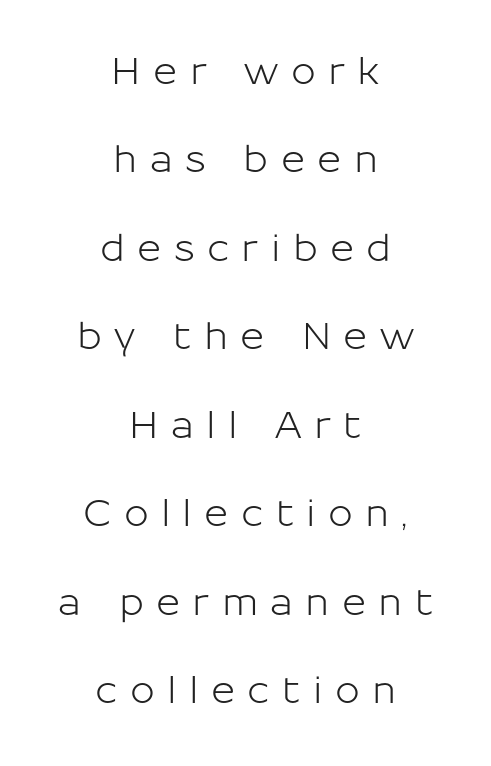
The image shows 37 px sans-serif type, upright; set centered, loose line spacing (2.39x), unusually wide letter spacing (+0.33 em), not underlined; low stroke contrast and a medium x-height.
